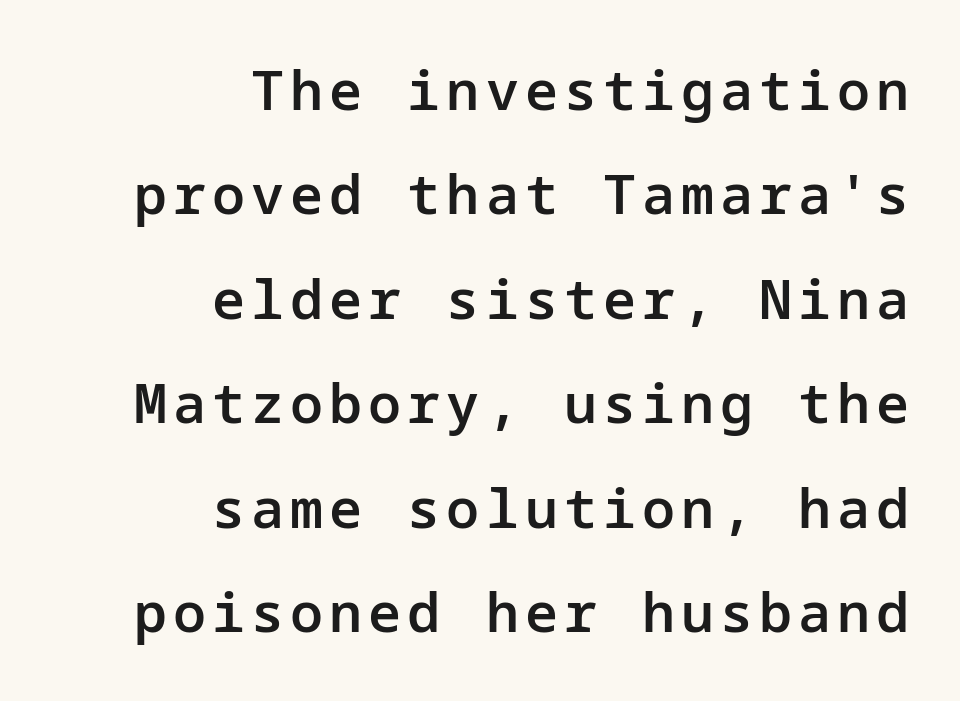
The image shows 55 px semibold sans-serif type, upright; set right-aligned, loose line spacing (1.9x), not underlined; low stroke contrast and a medium x-height.
